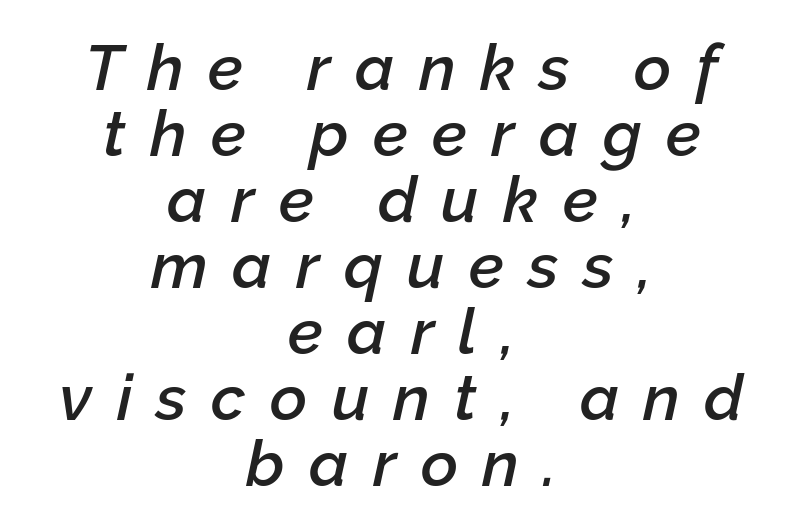
The image shows 64 px semibold type, italic (leaning right); set centered, tight line spacing (1.03x), unusually wide letter spacing (+0.38 em), not underlined; low stroke contrast and a medium x-height.
